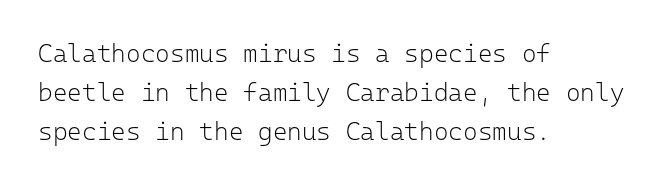
The image shows 25 px text type, upright; set left-aligned, normal line spacing (1.57x), normal letter spacing, not underlined.
